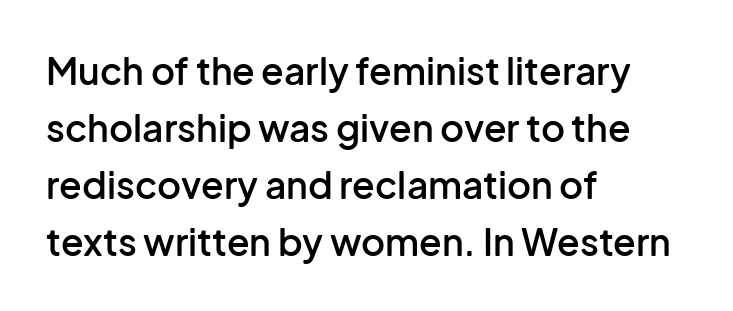
Is there any slant? The stems are plumb. If you drew a ruler down the left edge, every line would touch it. I'd call this a sans setting — the letters go barefoot. The glyphs are unaccompanied by any horizontal stroke below them. Notice how descenders clear the ascenders below comfortably — that's standard leading. The font is running at a semibold setting, under full bold.
